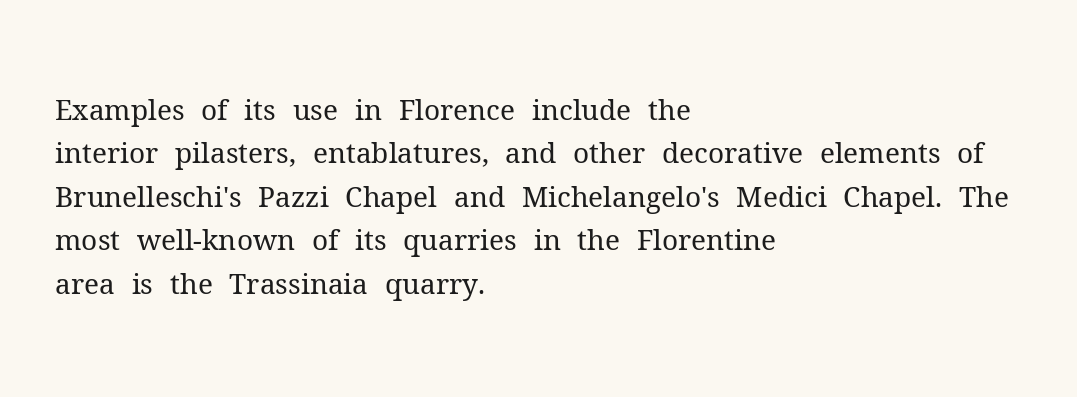
The typography opts for an upright posture over an oblique one. The string is rendered with underlining switched off. The designer left line spacing at the default. The lines are quadded left. You could not count columns in this text — the font is proportionally spaced.
